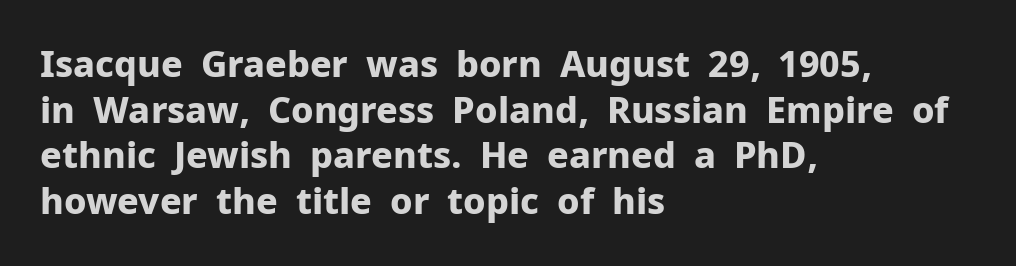
Look at the tracking — it's just the regular setting, nothing added. The glyphs are unaccompanied by any horizontal stroke below them. These lines are rendered in a variable-pitch font. The passage is arranged the way most books set body copy — flush left. Posture: straight, roman, zero tilt.
